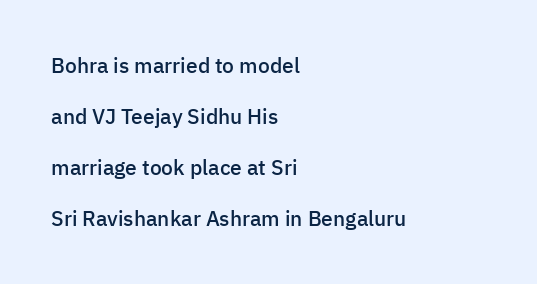
Is the letter spacing exaggerated? No — it looks like the ordinary default. Descender tails drop into unmarked territory. This sample is left-justified, so line endings fall wherever the words run out. Leading is clearly above the norm, producing a sparse column.
